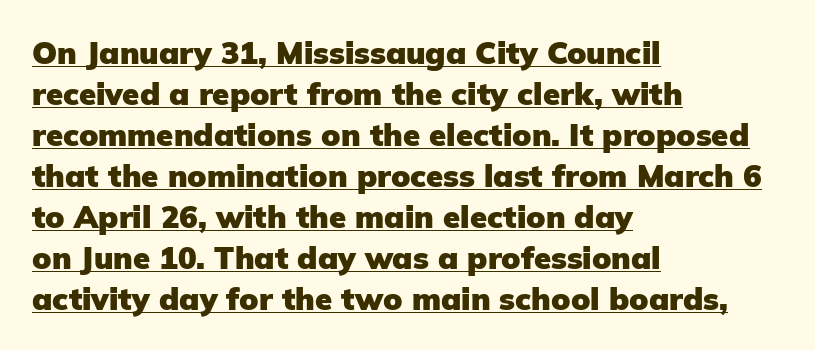
The image shows 31 px heavy sans-serif type, upright; set left-aligned, normal line spacing (1.32x), normal letter spacing, underlined; low stroke contrast and a medium x-height.
